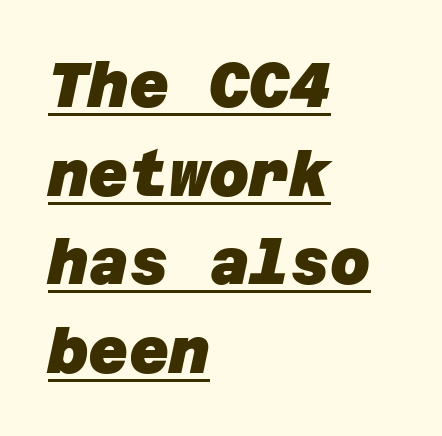
The image shows 62 px heavy sans-serif type; set left-aligned, normal line spacing (1.43x), normal letter spacing, underlined; low stroke contrast and a large x-height.
